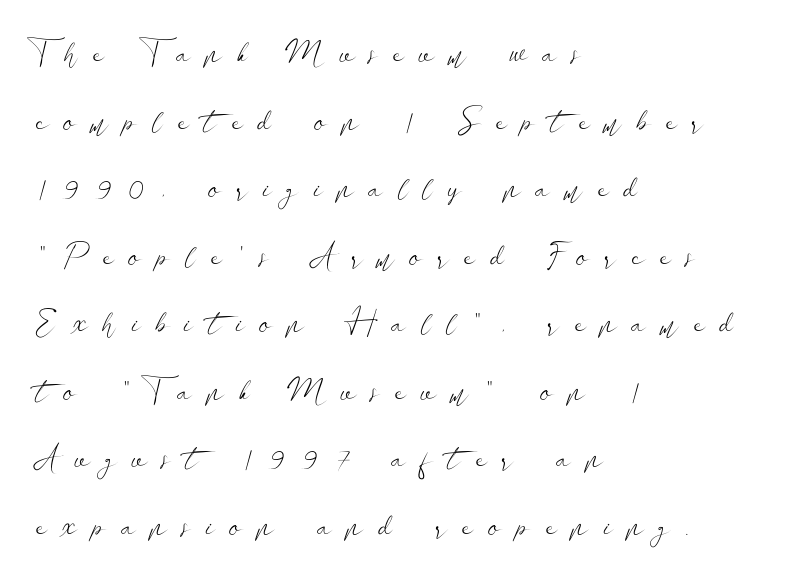
Successive baselines arrive slowly, with a big drop between each. Decoration check: the copy has no underline. Spacing between characters has been opened up far beyond the box default. Each line starts at the same left margin while the right side varies.
